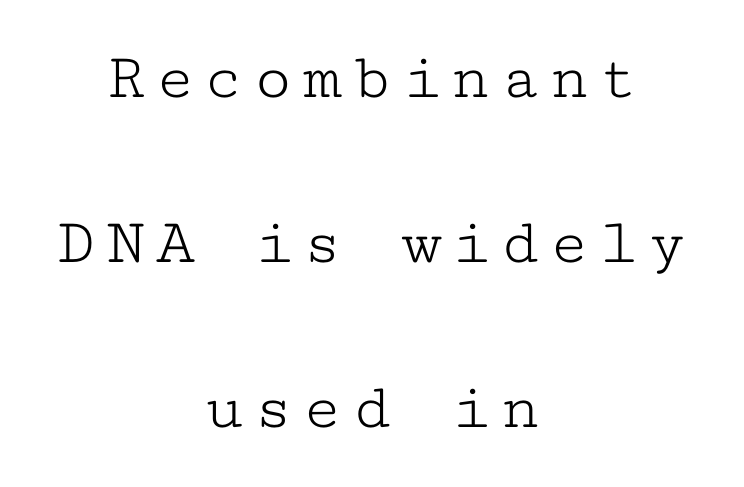
Q: Is the text bold? A: No.
Q: Is the text italic (slanted)? A: No, it is upright.
Q: Is the typeface a serif or a sans-serif typeface? A: Serif.
Q: Is the text underlined? A: No.
Q: How is the paragraph aligned? A: Centered.
Q: Is the spacing between lines tight, normal or loose? A: Loose.
Q: Width (condensed, normal, or wide)? A: Wide.
Q: Stroke contrast? A: Low.
Q: x-height? A: Medium.
Q: Monospaced? A: Yes.
